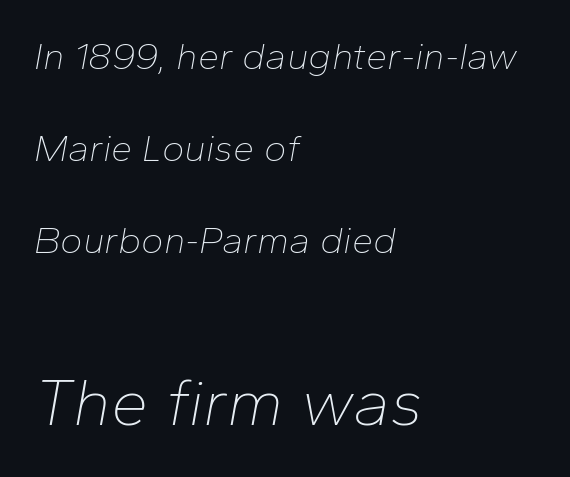
{"italic": "yes", "lean": "right", "slant_degrees": 10, "bold": "no", "weight": "thin", "width": "normal", "stroke_contrast": "low", "x_height": "medium", "monospaced": "no", "underline": "no", "align": "left", "line_spacing": "loose", "line_spacing_ratio": 2.42, "letter_spacing": "normal", "letter_spacing_em": 0.0, "larger_block": "second", "size_ratio": 1.76, "glyph_px": 67}
